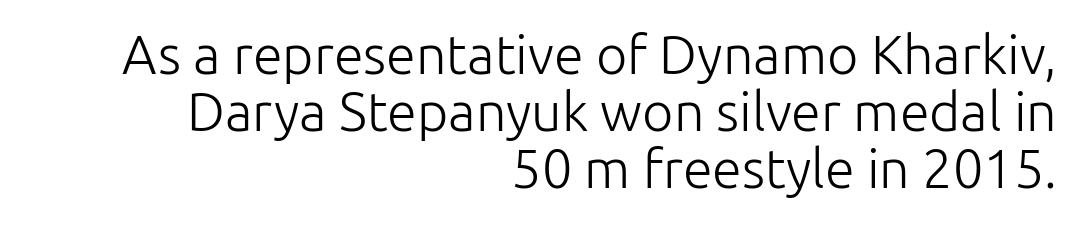
Q: Is the text bold? A: No.
Q: Is the text italic (slanted)? A: No, it is upright.
Q: Is the typeface a serif or a sans-serif typeface? A: Sans-serif.
Q: Is the text underlined? A: No.
Q: How is the paragraph aligned? A: Right-aligned.
Q: Is the spacing between letters normal or unusually wide? A: Normal.
Q: Is the spacing between lines tight, normal or loose? A: Tight.
Q: Width (condensed, normal, or wide)? A: Normal.
Q: Stroke contrast? A: Low.
Q: x-height? A: Medium.
Q: Monospaced? A: No.
